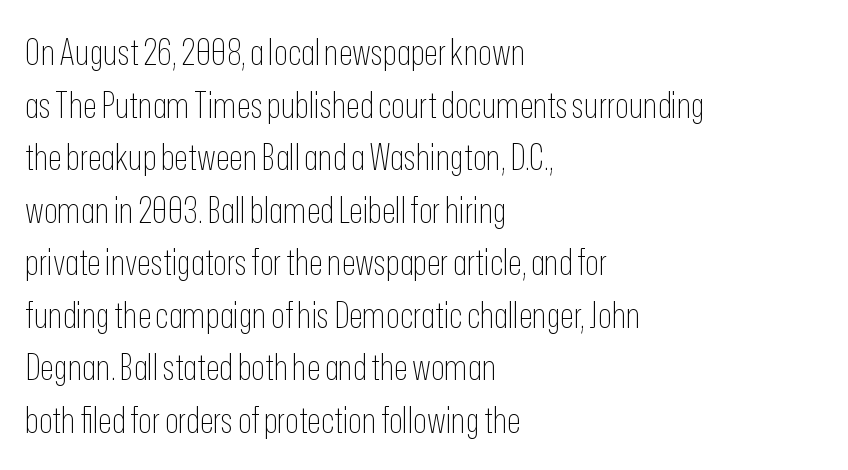
Characters remain perfectly vertical along every line. A classic flush-left, rag-right setting is used for this passage. What kind of face is this? One without serifs — a sans. The letters advance in unequal steps, a hallmark of proportional type. Words float on clear page, feet unadorned.
